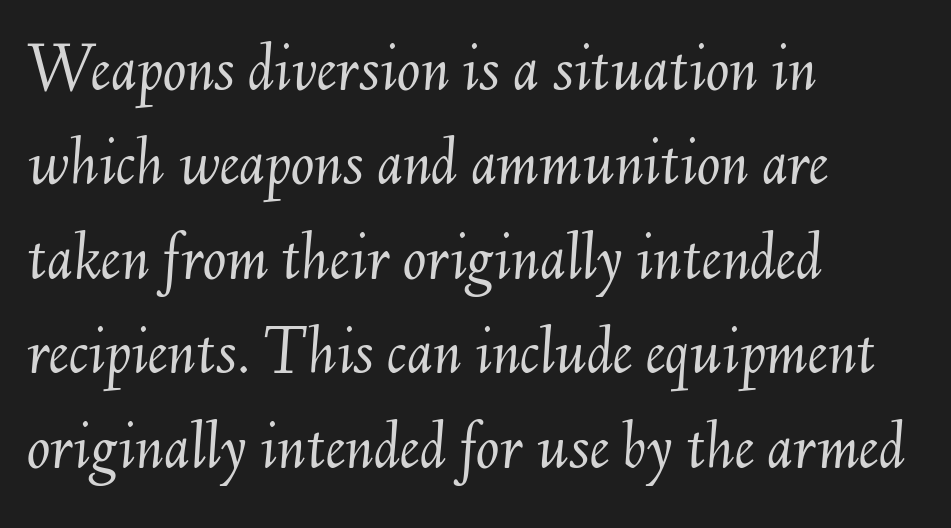
Beneath every word, the page is bare. The cut favours lightness, reaching ordinary text weight at its darkest. In terms of leading, this rendering sits right in the middle. Tracking here is standard; glyphs follow each other at the usual distance. The rendering anchors every line to the left-hand side.
